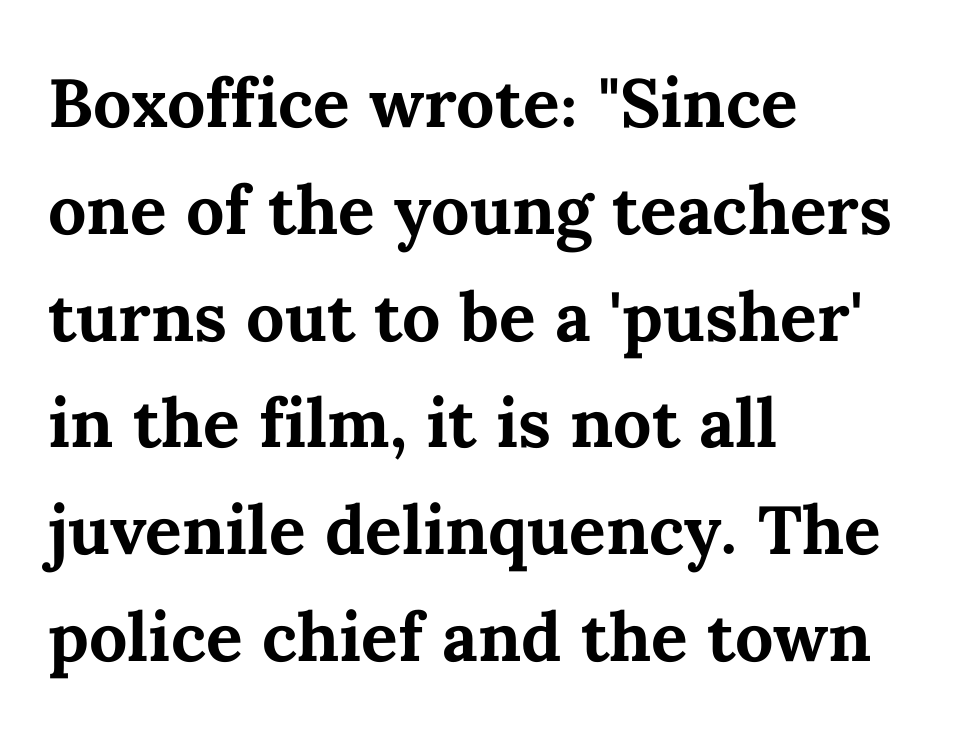
{"italic": "no", "bold": "yes", "weight": "bold", "width": "normal", "stroke_contrast": "medium", "x_height": "medium", "monospaced": "no", "underline": "no", "align": "left", "line_spacing": "normal", "line_spacing_ratio": 1.57, "letter_spacing": "normal", "letter_spacing_em": 0.0, "glyph_px": 68}
